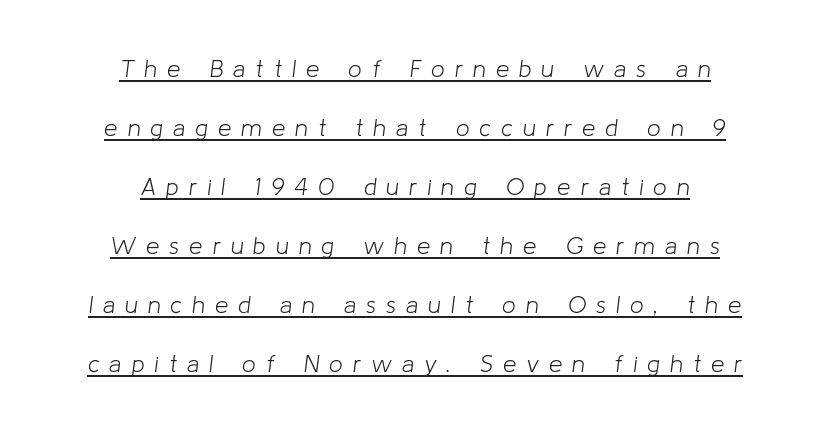
{"italic": "yes", "lean": "right", "slant_degrees": 8, "bold": "no", "underline": "yes", "align": "center", "line_spacing": "loose", "line_spacing_ratio": 2.46, "letter_spacing": "wide", "letter_spacing_em": 0.42, "glyph_px": 24}
